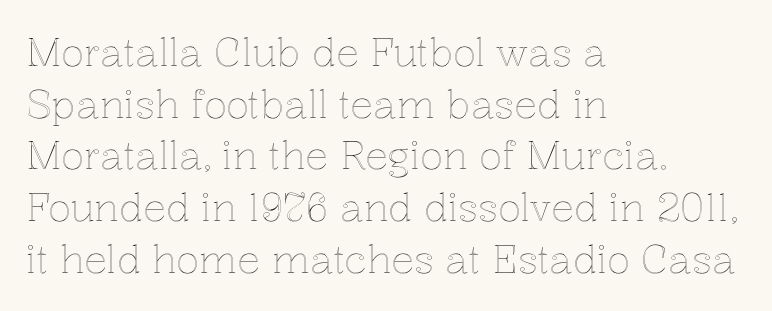
Interline gaps are of average width in this sample. Just letters on the line, the space beneath them empty. The type is set solid horizontally, with unmodified tracking. The rendering uses natural spacing where letterforms have individual widths. The paragraph shown leans on its left margin.
